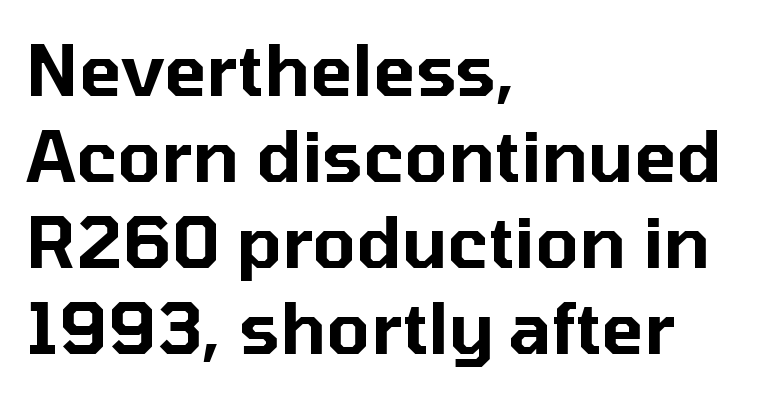
Q: Is the text italic (slanted)? A: No, it is upright.
Q: Is the typeface a serif or a sans-serif typeface? A: Sans-serif.
Q: Is the text underlined? A: No.
Q: How is the paragraph aligned? A: Left-aligned.
Q: Is the spacing between letters normal or unusually wide? A: Normal.
Q: Width (condensed, normal, or wide)? A: Normal.
Q: Stroke contrast? A: Low.
Q: x-height? A: Medium.
Q: Monospaced? A: No.
